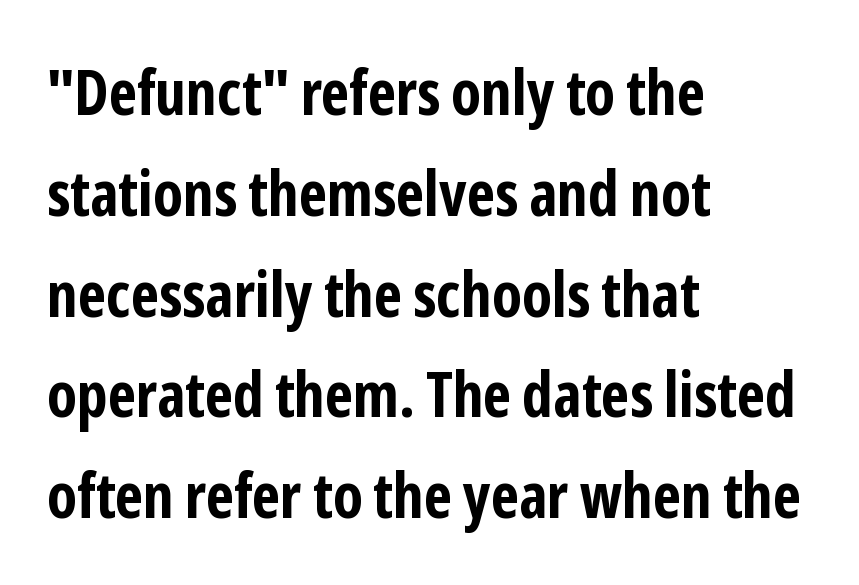
The image shows 63 px bold, condensed sans-serif type, upright; set left-aligned, normal line spacing (1.6x), normal letter spacing, not underlined; low stroke contrast and a medium x-height.
